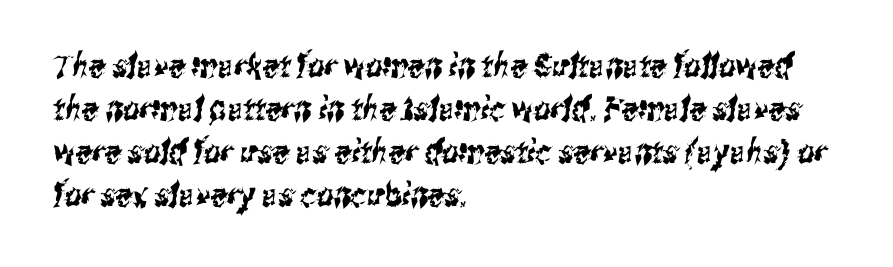
Q: Is the typeface a serif or a sans-serif typeface? A: Sans-serif.
Q: Is the text underlined? A: No.
Q: How is the paragraph aligned? A: Left-aligned.
Q: Is the spacing between letters normal or unusually wide? A: Normal.
Q: Is the spacing between lines tight, normal or loose? A: Normal.
Q: Width (condensed, normal, or wide)? A: Condensed.
Q: Stroke contrast? A: Medium.
Q: x-height? A: Medium.
Q: Monospaced? A: No.
